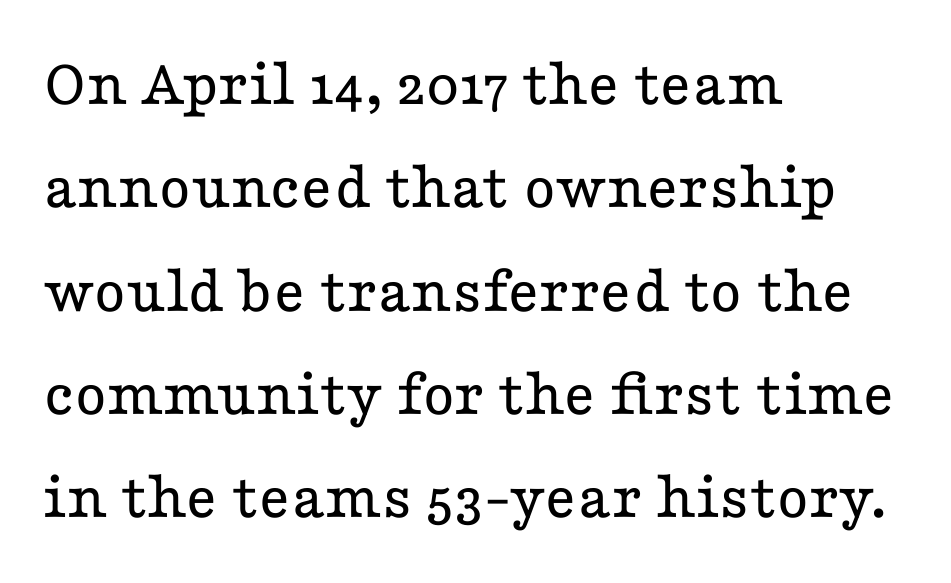
Italic? Not at all — the glyphs are vertical. Interline gaps are of average width in this sample. Proportional: the letters do not fall into vertical columns. This sample uses a serif face.
